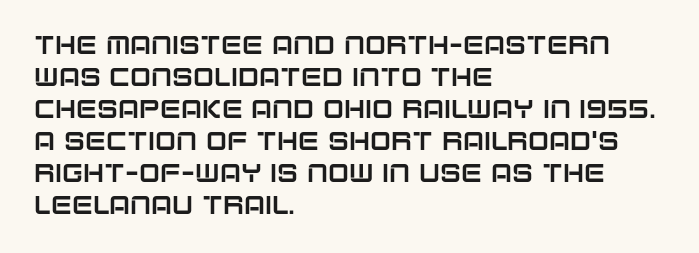
Summary of vertical rhythm: regular, with standard interline spacing. The string is rendered with underlining switched off. This rendering uses left alignment, leaving the right contour irregular. The lettering stays uniformly vertical, giving the passage a roman look. The horizontal fit of the characters is conventional and even.
